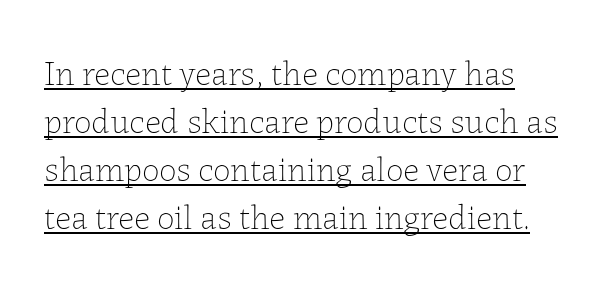
{"italic": "no", "bold": "no", "weight": "thin", "width": "normal", "stroke_contrast": "low", "x_height": "medium", "monospaced": "no", "underline": "yes", "line_spacing": "normal", "line_spacing_ratio": 1.37, "letter_spacing": "normal", "letter_spacing_em": 0.0, "glyph_px": 35}
